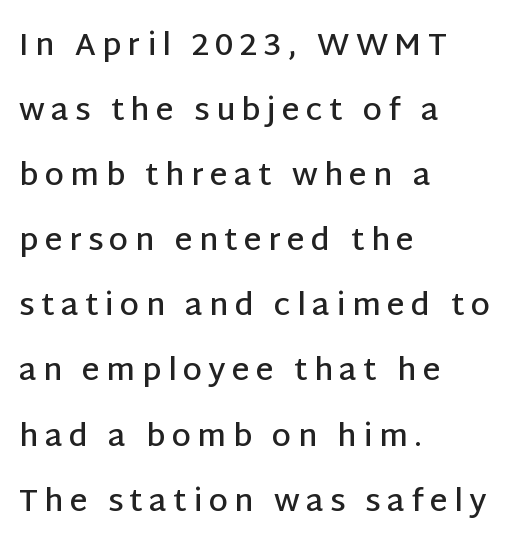
All the whitespace from short lines collects on the right. Looks like regular typesetting: each glyph gets only the width it needs. I'd describe the lettering as semibold — firm but not a full bold. Short note: letters widely spaced.
